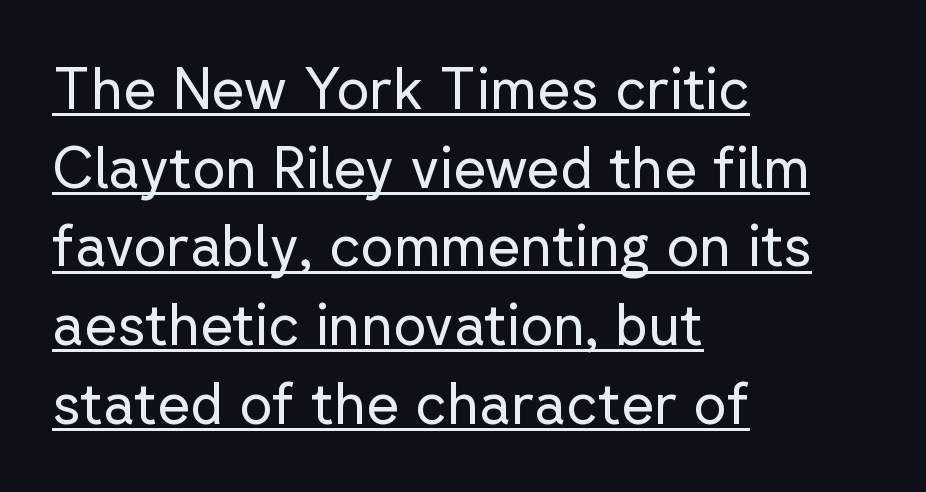
{"serif": "no", "italic": "no", "bold": "no", "weight": "regular", "width": "normal", "stroke_contrast": "low", "x_height": "medium", "monospaced": "no", "underline": "yes", "align": "left", "line_spacing": "normal", "line_spacing_ratio": 1.38, "letter_spacing": "normal", "letter_spacing_em": 0.0, "glyph_px": 57}
